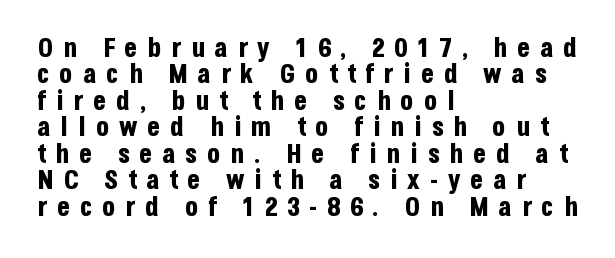
The image shows 27 px bold type, upright; set left-aligned, tight line spacing (0.98x), unusually wide letter spacing (+0.36 em), not underlined.
